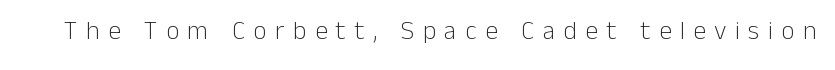
Lines of text with bare space underneath. Vertical stems look standard width or narrower in stroke. This sample uses expanded letter spacing, leaving extra air between glyphs. Quick note: not italic, upright.
